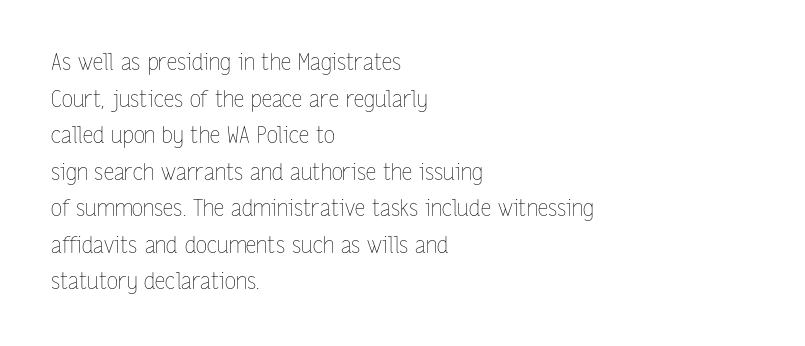
Q: Is the text bold? A: No.
Q: Is the text italic (slanted)? A: No, it is upright.
Q: Is the text underlined? A: No.
Q: How is the paragraph aligned? A: Left-aligned.
Q: Is the spacing between letters normal or unusually wide? A: Normal.
Q: Is the spacing between lines tight, normal or loose? A: Normal.
